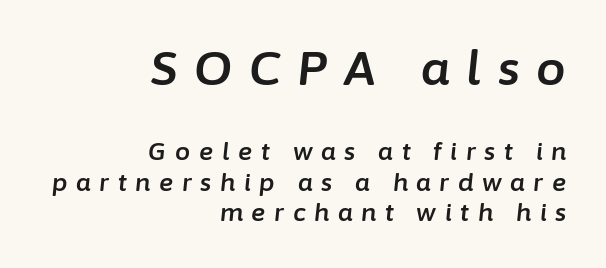
{"italic": "yes", "lean": "right", "slant_degrees": 6, "width": "normal", "stroke_contrast": "low", "x_height": "medium", "monospaced": "no", "underline": "no", "align": "right", "line_spacing": "normal", "line_spacing_ratio": 1.27, "letter_spacing": "wide", "letter_spacing_em": 0.36, "larger_block": "first", "size_ratio": 1.96, "glyph_px": 47}
